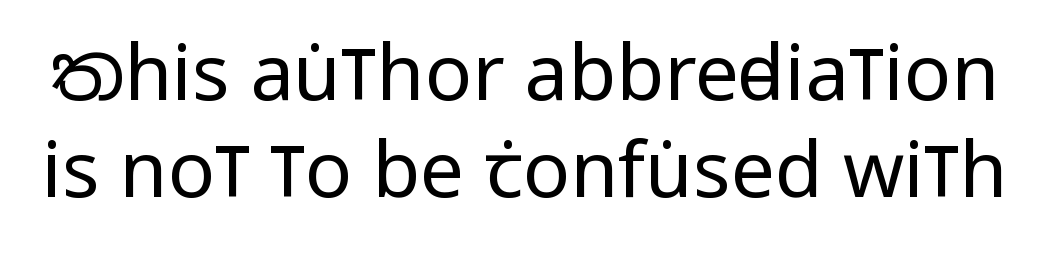
The image shows 78 px regular-weight, condensed sans-serif type, upright; set line spacing 1.24x, normal letter spacing, not underlined; low stroke contrast and a large x-height.
